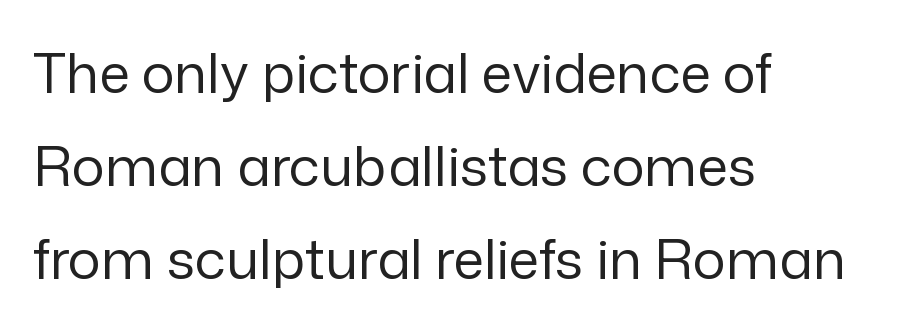
Leading: standard. You could not count columns in this text — the font is proportionally spaced. The font's upright variant was chosen for this text. Serifs: no, the terminals of the letterforms are clean. The lines in this sample share a left origin and differ only in where they stop.
